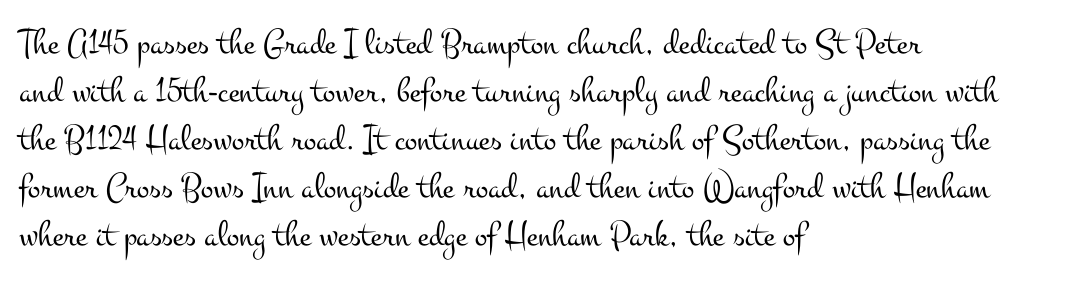
{"bold": "no", "weight": "light", "width": "wide", "stroke_contrast": "medium", "x_height": "small", "monospaced": "no", "underline": "no", "align": "left", "line_spacing": "normal", "line_spacing_ratio": 1.3, "letter_spacing": "normal", "letter_spacing_em": 0.0, "glyph_px": 37}
